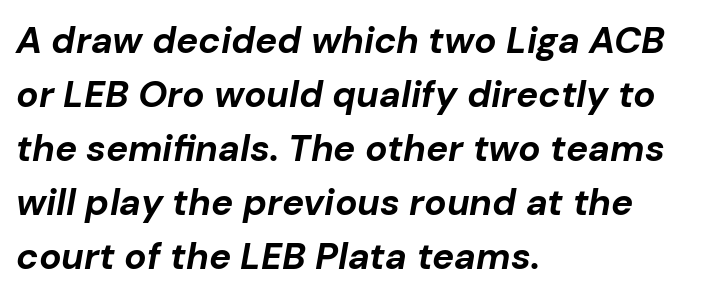
Q: Is the text bold? A: Yes.
Q: Is the text italic (slanted)? A: Yes, it leans right by about 10 degrees.
Q: Is the text underlined? A: No.
Q: How is the paragraph aligned? A: Left-aligned.
Q: Is the spacing between letters normal or unusually wide? A: Normal.
Q: Is the spacing between lines tight, normal or loose? A: Normal.
Q: Width (condensed, normal, or wide)? A: Normal.
Q: Stroke contrast? A: Low.
Q: x-height? A: Medium.
Q: Monospaced? A: No.
